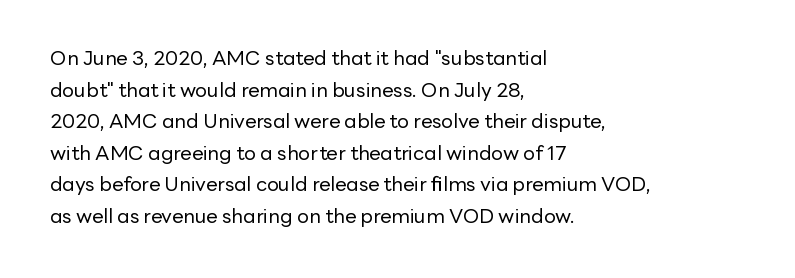
The image shows 20 px text type, upright; set left-aligned, normal line spacing (1.58x), normal letter spacing, not underlined.
